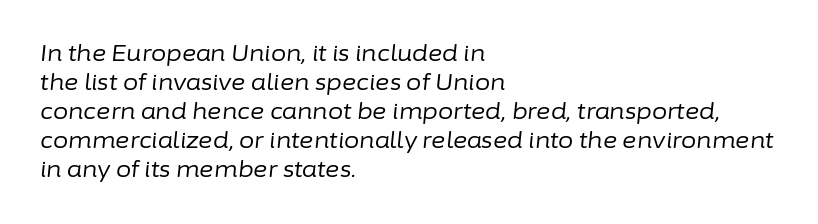
The lines sit at an ordinary, default distance from one another. Ink coverage per letter is moderate at most. Clear beneath every line of the passage. Every row of glyphs begins at an identical x-position on the left.
